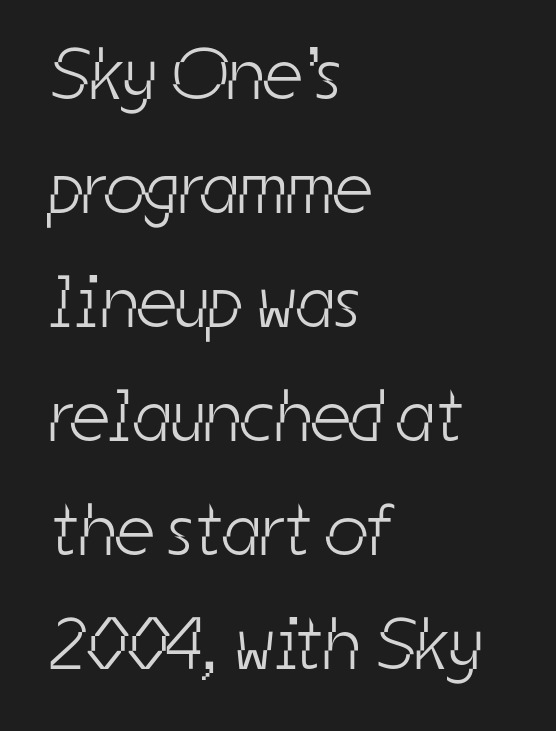
{"serif": "no", "bold": "no", "weight": "light", "width": "condensed", "stroke_contrast": "low", "x_height": "medium", "monospaced": "no", "underline": "no", "align": "left", "line_spacing": "normal", "line_spacing_ratio": 1.54, "letter_spacing": "normal", "letter_spacing_em": 0.0, "glyph_px": 74}
